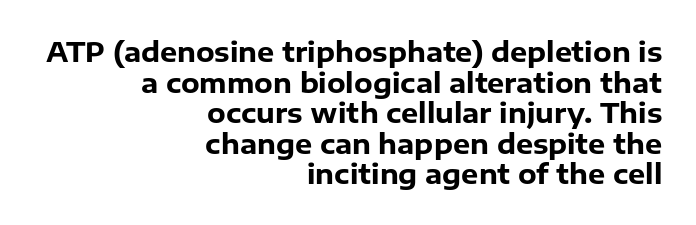
Q: Is the text bold? A: Yes.
Q: Is the text italic (slanted)? A: No, it is upright.
Q: Is the text underlined? A: No.
Q: How is the paragraph aligned? A: Right-aligned.
Q: Is the spacing between letters normal or unusually wide? A: Normal.
Q: Is the spacing between lines tight, normal or loose? A: Tight.
